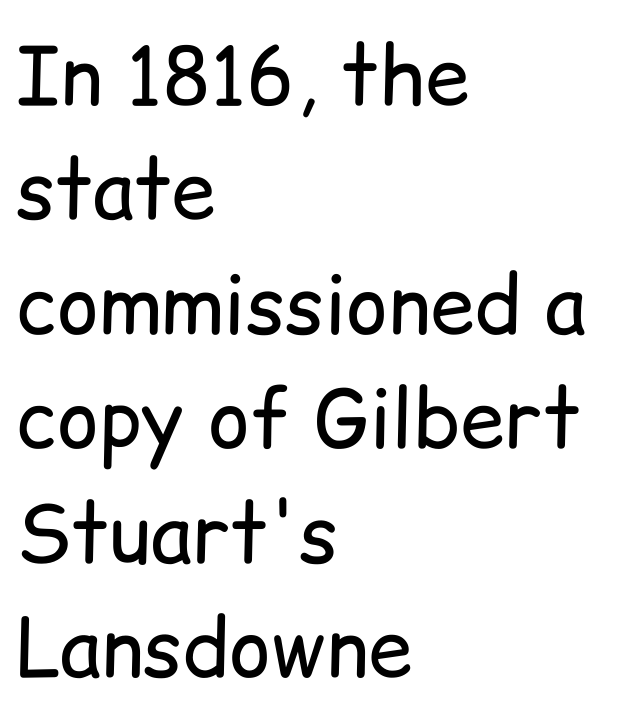
Spacing verdict: proportional, widths tailored to each character. The strip under each line holds only bare page. Is this a sans? Yes — the strokes have no serifs. Students, observe: this is what conventionally led text looks like.
